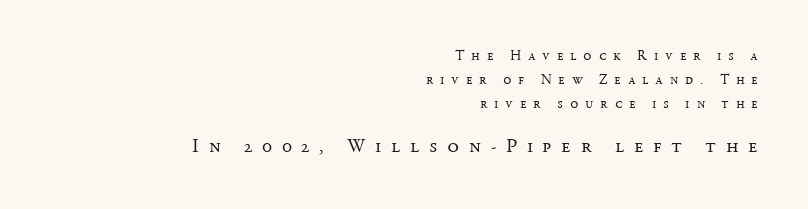
What stands out about the letter spacing? Its width — letters are far apart. Of the two passages, the one underneath uses the larger point size. A bare baseline throughout the passage. If you drew a ruler down the right edge, every line would touch it.
